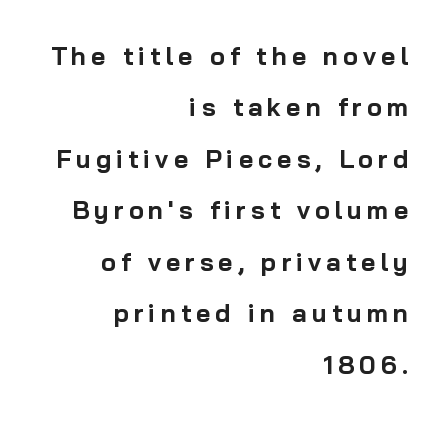
In terms of weight, the rendering is a true, heavy bold. Anything drawn beneath the words? Only blank space. Is the block centered? No — it sits flush against the right margin. Substantial extra tracking has been applied to these lines.
